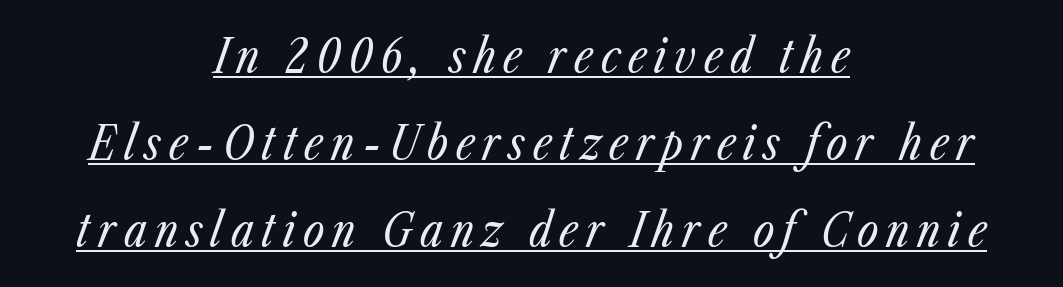
{"italic": "yes", "lean": "right", "slant_degrees": 23, "bold": "no", "weight": "regular", "width": "condensed", "stroke_contrast": "low", "x_height": "medium", "monospaced": "no", "underline": "yes", "align": "center", "line_spacing_ratio": 1.89, "glyph_px": 46}
